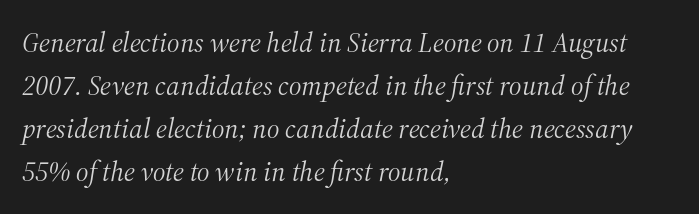
{"serif": "yes", "italic": "yes", "lean": "right", "slant_degrees": 12, "bold": "no", "weight": "light", "width": "normal", "stroke_contrast": "medium", "x_height": "medium", "monospaced": "no", "underline": "no", "align": "left", "line_spacing": "normal", "line_spacing_ratio": 1.54, "letter_spacing": "normal", "letter_spacing_em": 0.0, "glyph_px": 28}
